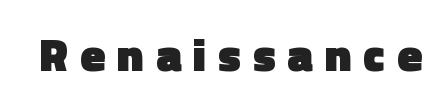
Rendered with straight, roman letterforms. The sample has been set heavy, in full bold. Short note: letters widely spaced. Are there feet on the stems? There aren't — it's a sans.
